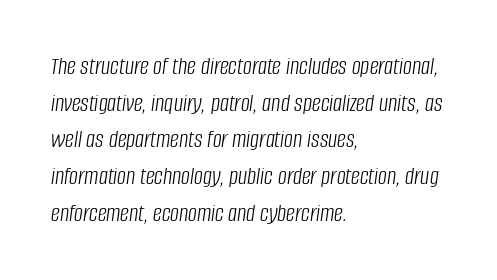
Designer's note — italics engaged. Which margin do the lines hug? The left one — the right edge is uneven. This sample uses plain, unmodified letter spacing. The specimen omits any rule beneath the text block's lines. A quiet, ordinary-to-light weight characterises the typeface.
